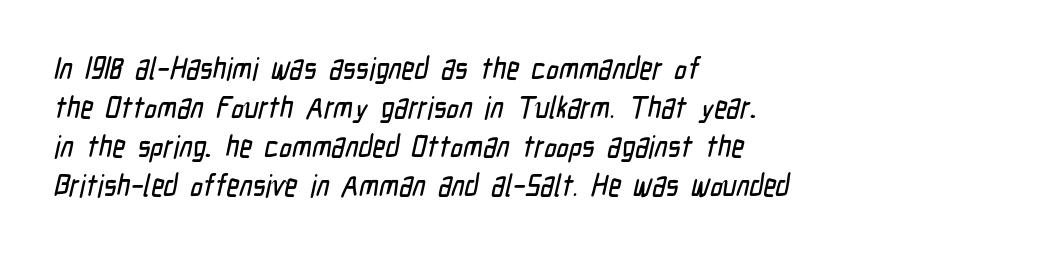
{"serif": "no", "width": "condensed", "stroke_contrast": "low", "x_height": "medium", "monospaced": "no", "underline": "no", "align": "left", "line_spacing": "normal", "line_spacing_ratio": 1.26, "letter_spacing": "normal", "letter_spacing_em": 0.0, "glyph_px": 31}
